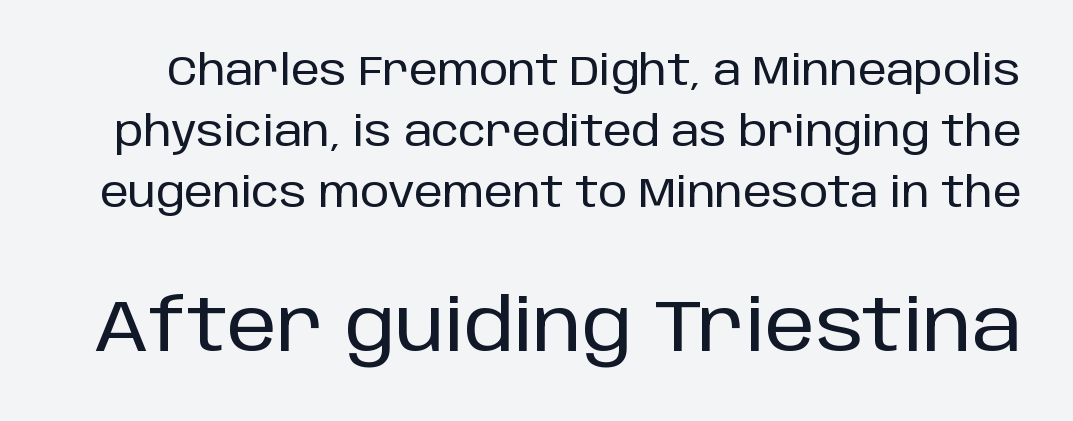
Q: Is the text italic (slanted)? A: No, it is upright.
Q: Is the typeface a serif or a sans-serif typeface? A: Sans-serif.
Q: Is the text underlined? A: No.
Q: Is the spacing between letters normal or unusually wide? A: Normal.
Q: Is the spacing between lines tight, normal or loose? A: Normal.
Q: Which block of text is set in a larger size, the first (top) or the second (bottom)? A: The second (bottom) one.
Q: Width (condensed, normal, or wide)? A: Normal.
Q: Stroke contrast? A: Low.
Q: x-height? A: Large.
Q: Monospaced? A: No.
